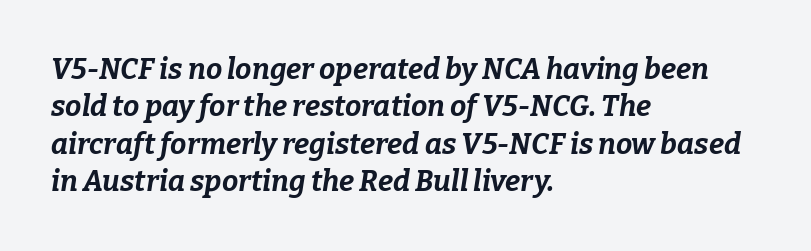
Inter-character spacing is left at the font's built-in metrics. Type without underlining. Each letter keeps its own natural width here, so spacing adapts to shape. Rows of type keep a routine distance in the vertical direction. The typesetting leans heavy: a genuine bold.
